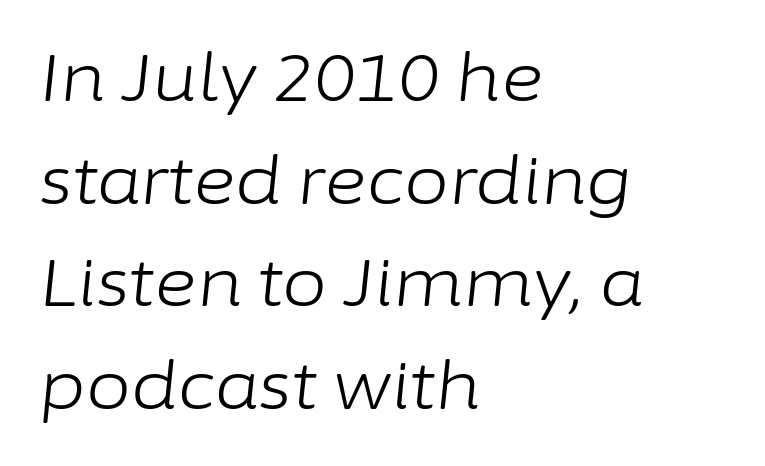
The image shows 65 px light type, italic (leaning right); set left-aligned, normal line spacing (1.58x), normal letter spacing, not underlined; low stroke contrast and a medium x-height.
